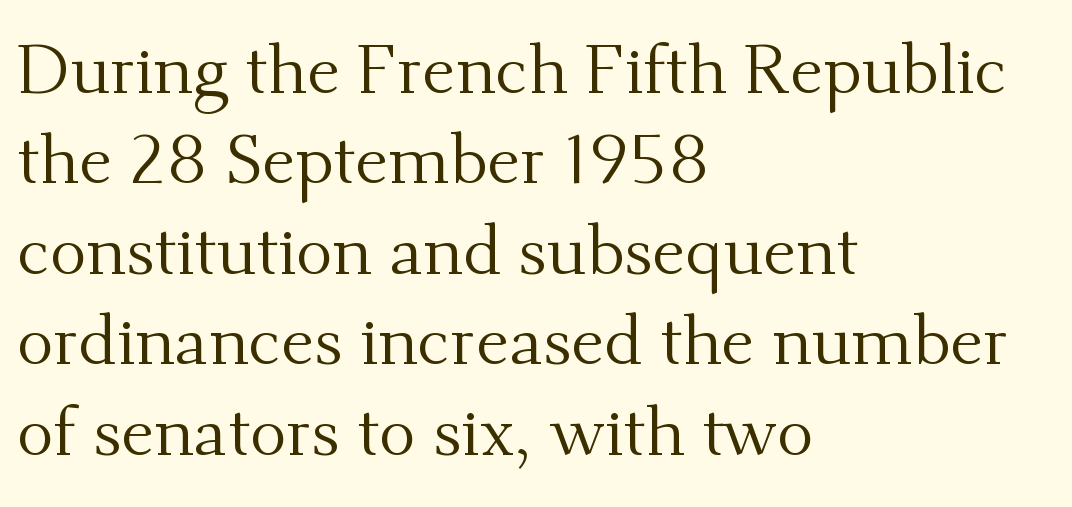
The image shows 69 px regular-weight serif type, upright; set left-aligned, normal line spacing (1.31x), normal letter spacing, not underlined; medium stroke contrast and a small x-height.
